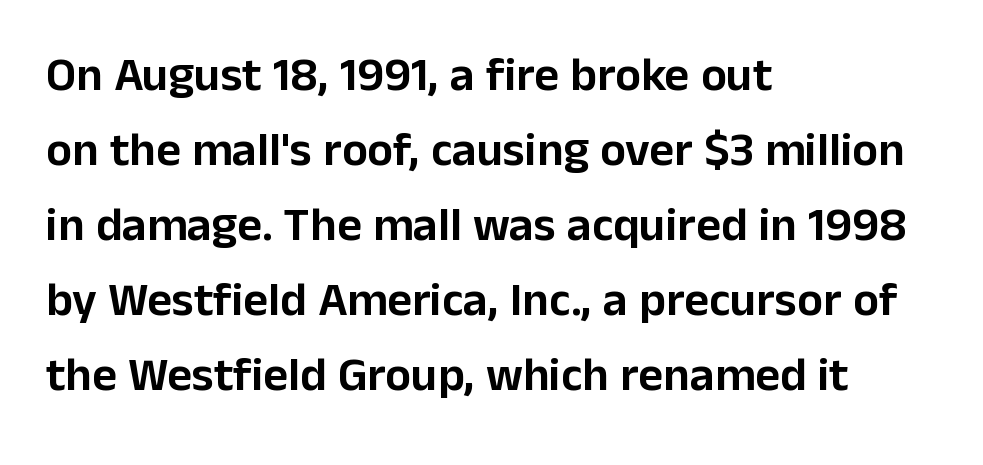
{"serif": "no", "italic": "no", "width": "normal", "stroke_contrast": "low", "x_height": "medium", "monospaced": "no", "underline": "no", "align": "left", "line_spacing": "normal", "line_spacing_ratio": 1.56, "letter_spacing": "normal", "letter_spacing_em": 0.0, "glyph_px": 48}
